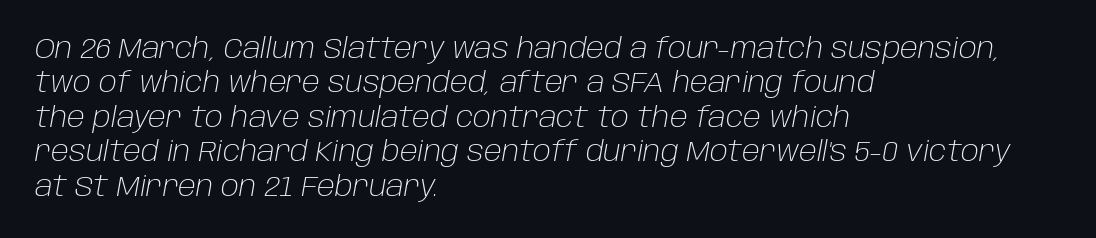
The image shows 28 px light type, italic (leaning right); set left-aligned, line spacing 1.23x, normal letter spacing, not underlined; low stroke contrast and a large x-height.
